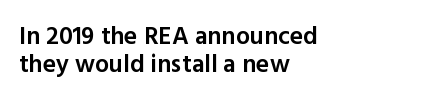
The designer dialed line spacing down below the default. Unlike italic type, these characters show no tilt at all. Between one letter and the next there's only the usual sliver of space. Notice the strokes are somewhat thickened but not fully heavy: this is a semibold.
